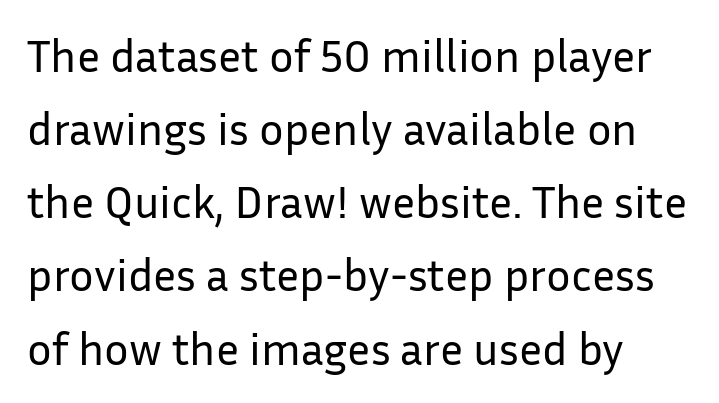
The image shows 46 px regular-weight sans-serif type, upright; set left-aligned, normal line spacing (1.59x), normal letter spacing, not underlined; low stroke contrast and a medium x-height.
